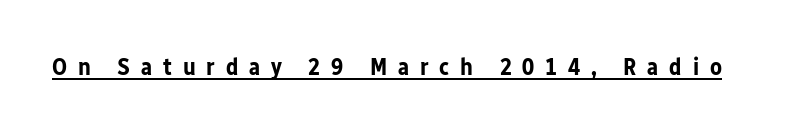
Q: Is the text bold? A: Yes.
Q: Is the text italic (slanted)? A: No, it is upright.
Q: Is the text underlined? A: Yes.
Q: Is the spacing between letters normal or unusually wide? A: Unusually wide.
